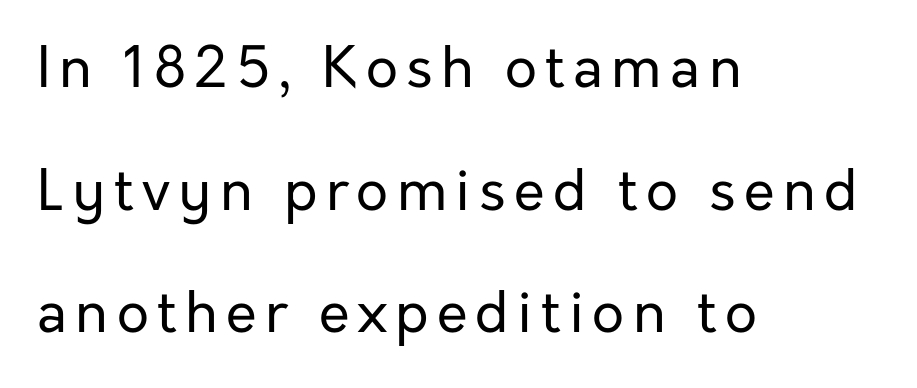
Heaviness? Minimal to ordinary, like unemphasized prose. Line beginnings align vertically; line endings do not. The zone under the glyphs is completely vacant. Observe the absence of serifs on each vertical stroke in this sample.
